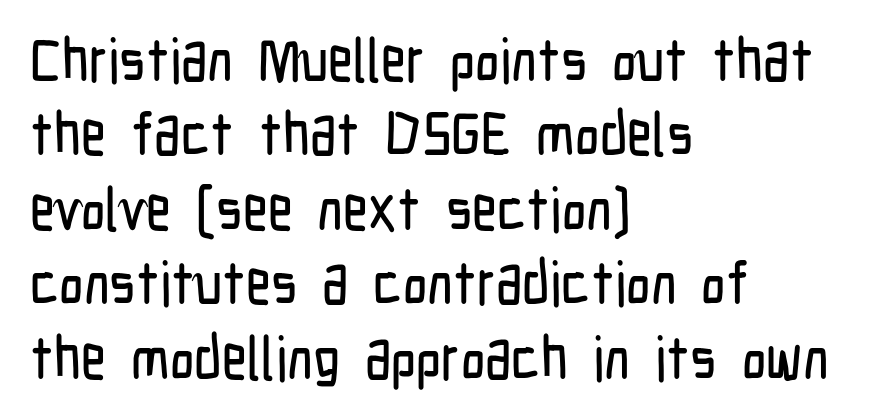
Classification — sans serif. Caption: multi-line text, flush left, ragged right. Glance below the letters and you will spot only blank space. These lines are rendered in a variable-pitch font. The lettering stays uniformly vertical, giving the passage a roman look.
